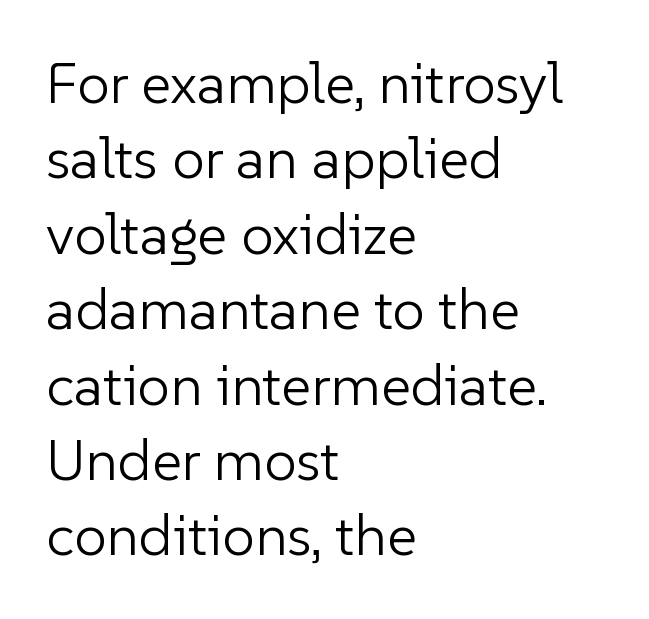
The image shows 58 px light sans-serif type, upright; set left-aligned, normal line spacing (1.3x), normal letter spacing, not underlined; low stroke contrast and a medium x-height.
